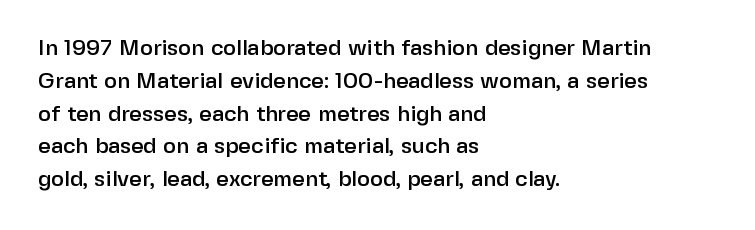
{"italic": "no", "underline": "no", "align": "left", "line_spacing": "normal", "line_spacing_ratio": 1.49, "letter_spacing": "normal", "letter_spacing_em": 0.0, "glyph_px": 22}
